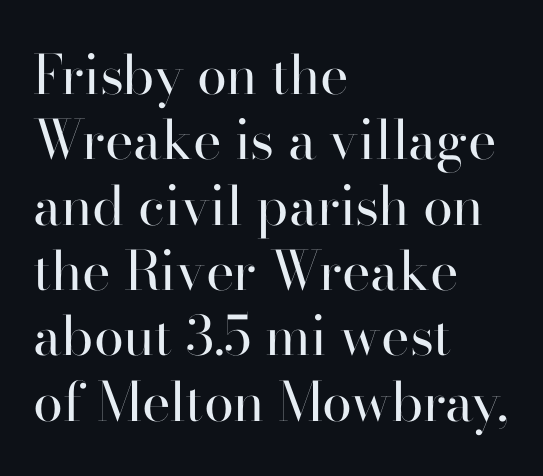
The image shows 54 px regular-weight serif type, upright; set left-aligned, line spacing 1.21x, normal letter spacing, not underlined; high stroke contrast and a small x-height.
